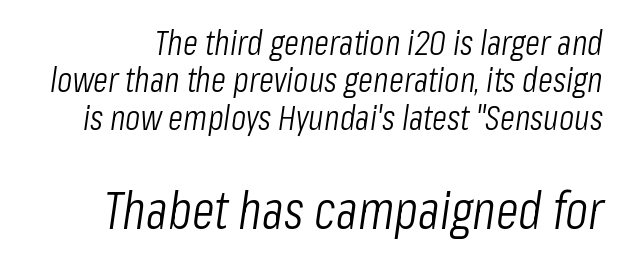
{"italic": "yes", "lean": "right", "slant_degrees": 8, "bold": "no", "weight": "light", "width": "condensed", "stroke_contrast": "low", "x_height": "medium", "monospaced": "no", "underline": "no", "line_spacing": "tight", "line_spacing_ratio": 1.07, "letter_spacing": "normal", "letter_spacing_em": 0.0, "larger_block": "second", "size_ratio": 1.51, "glyph_px": 53}
